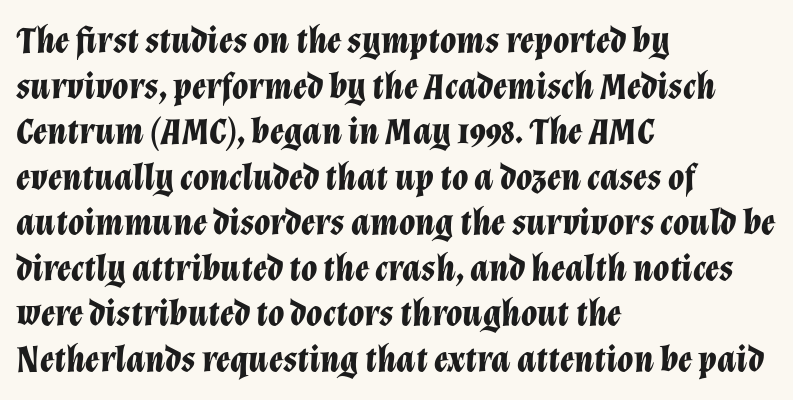
Q: Is the text bold? A: Yes.
Q: Is the text italic (slanted)? A: Yes, it leans right by about 12 degrees.
Q: Is the text underlined? A: No.
Q: How is the paragraph aligned? A: Left-aligned.
Q: Is the spacing between letters normal or unusually wide? A: Normal.
Q: Width (condensed, normal, or wide)? A: Normal.
Q: Stroke contrast? A: Low.
Q: x-height? A: Medium.
Q: Monospaced? A: No.
